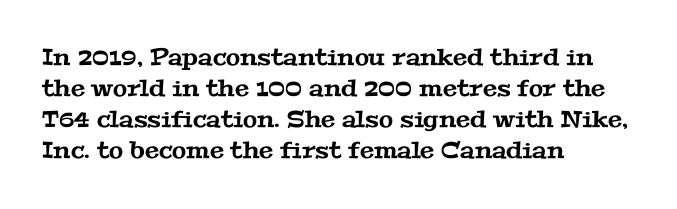
Characters follow at the spacing the type designer built in. Reading down the column, the eye jumps a familiar distance to each next line. Beneath every word, the page is bare. The typesetter chose a ragged-right arrangement here.
